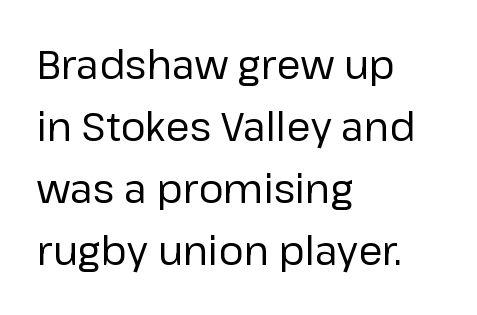
Q: Is the text bold? A: No.
Q: Is the text italic (slanted)? A: No, it is upright.
Q: Is the typeface a serif or a sans-serif typeface? A: Sans-serif.
Q: Is the text underlined? A: No.
Q: How is the paragraph aligned? A: Left-aligned.
Q: Is the spacing between letters normal or unusually wide? A: Normal.
Q: Is the spacing between lines tight, normal or loose? A: Normal.
Q: Width (condensed, normal, or wide)? A: Normal.
Q: Stroke contrast? A: Low.
Q: x-height? A: Medium.
Q: Monospaced? A: No.
